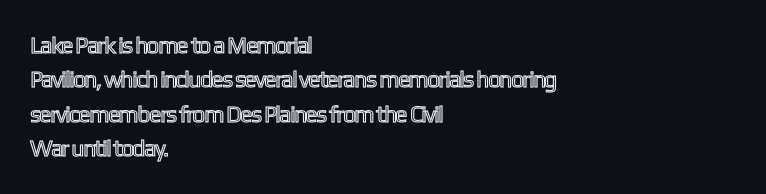
The specimen omits any rule beneath the text block's lines. The line-height multiplier appears to be the usual default. Posture: upright roman. The letters sit at their default tracking, neither squeezed nor spread.
